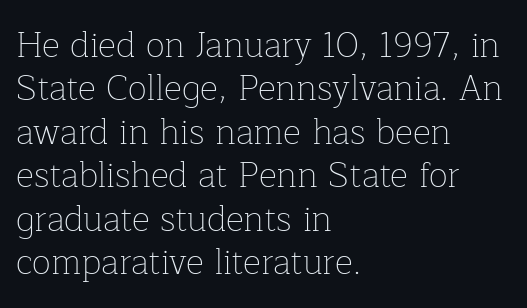
{"serif": "yes", "italic": "no", "bold": "no", "weight": "thin", "width": "normal", "stroke_contrast": "low", "x_height": "medium", "monospaced": "no", "underline": "no", "align": "left", "line_spacing_ratio": 1.24, "letter_spacing": "normal", "letter_spacing_em": 0.0, "glyph_px": 35}
